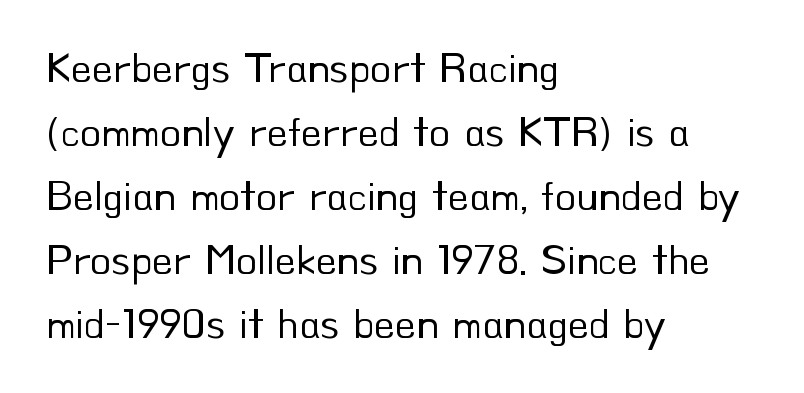
The image shows 43 px regular-weight sans-serif type, upright; set left-aligned, normal line spacing (1.49x), normal letter spacing, not underlined; low stroke contrast and a small x-height.
